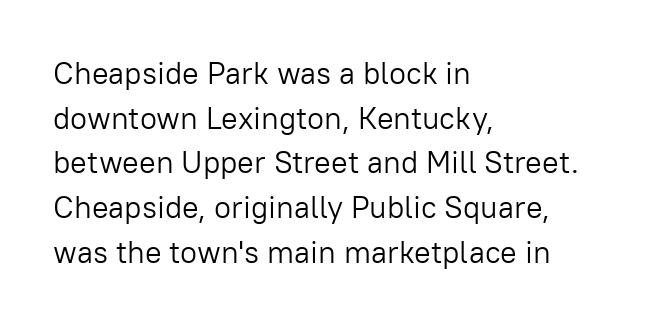
Q: Is the text bold? A: No.
Q: Is the text italic (slanted)? A: No, it is upright.
Q: Is the typeface a serif or a sans-serif typeface? A: Sans-serif.
Q: Is the text underlined? A: No.
Q: How is the paragraph aligned? A: Left-aligned.
Q: Is the spacing between letters normal or unusually wide? A: Normal.
Q: Is the spacing between lines tight, normal or loose? A: Normal.
Q: Width (condensed, normal, or wide)? A: Normal.
Q: Stroke contrast? A: Low.
Q: x-height? A: Medium.
Q: Monospaced? A: No.
